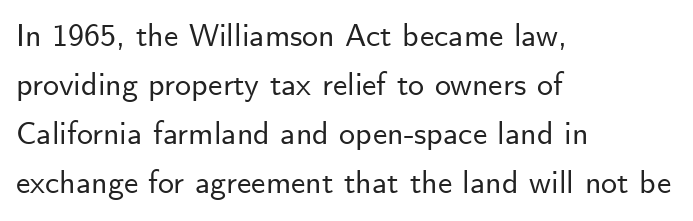
This sample uses plain, unmodified letter spacing. Notice how the passage keeps a crisp vertical edge on the left only. Evenly set lines give the paragraph a standard silhouette. To sum up the face: it is a sans, with no serifs.
